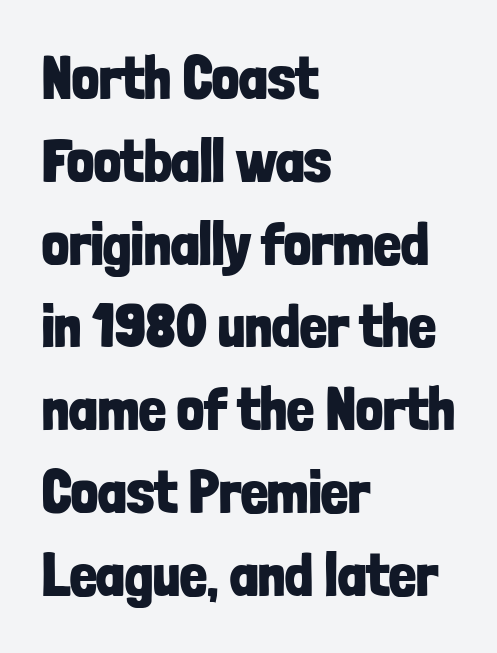
{"serif": "no", "italic": "no", "bold": "yes", "weight": "bold", "width": "condensed", "stroke_contrast": "low", "x_height": "medium", "monospaced": "no", "underline": "no", "align": "left", "line_spacing": "normal", "line_spacing_ratio": 1.38, "letter_spacing": "normal", "letter_spacing_em": 0.0, "glyph_px": 60}
